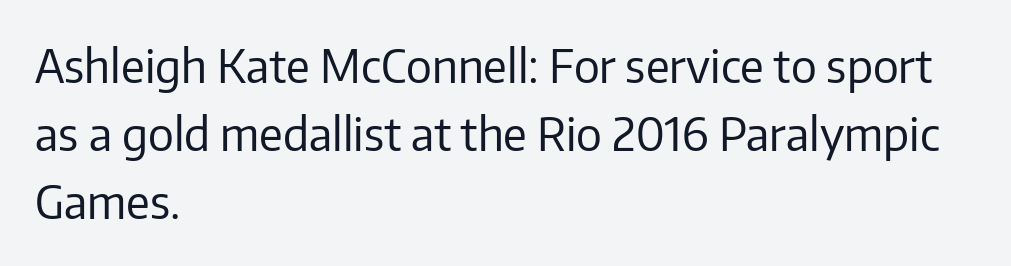
The image shows 46 px regular-weight sans-serif type, upright; set left-aligned, normal line spacing (1.48x), normal letter spacing, not underlined; low stroke contrast and a medium x-height.
